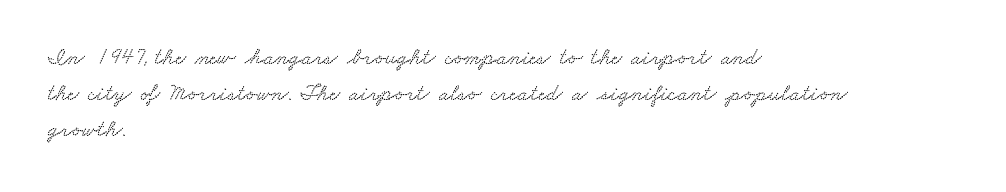
The lines sit at an ordinary, default distance from one another. The space beneath each line is pristine and unruled. These lines are set flush left with a ragged right edge. Does extra space separate the letters? No, they use regular spacing.
